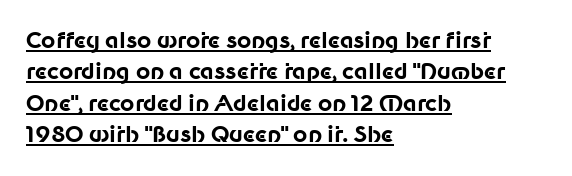
The image shows 22 px bold type, upright; set left-aligned, normal line spacing (1.43x), normal letter spacing, underlined.
